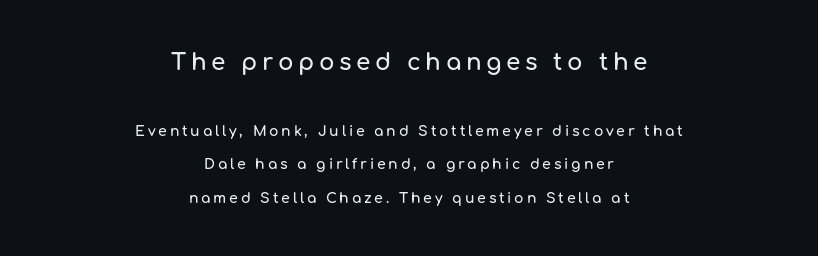
The passage shown stacks its lines with a broad gap. The lines are quadded center. Size contrast runs from large at the top to small at the bottom. These lines were composed using upright roman letters. Rule under the text: the space is simply empty.
